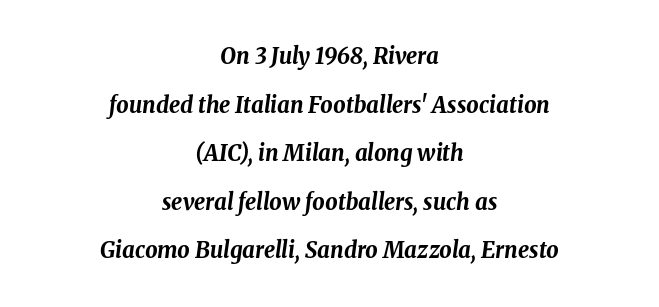
{"italic": "yes", "lean": "right", "slant_degrees": 8, "bold": "yes", "underline": "no", "align": "center", "line_spacing": "loose", "line_spacing_ratio": 2.21, "letter_spacing": "normal", "letter_spacing_em": 0.0, "glyph_px": 22}
